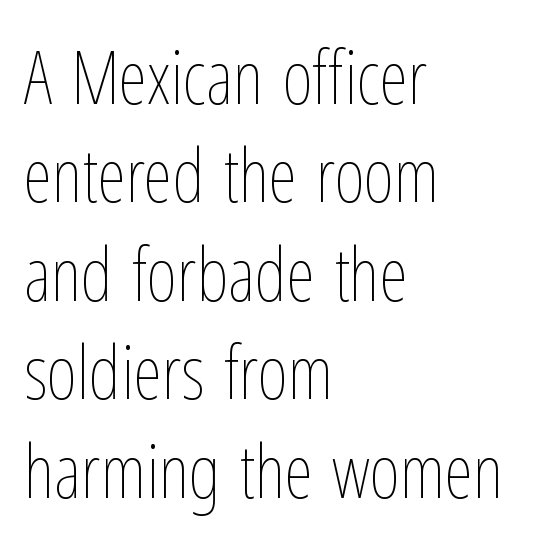
{"italic": "no", "bold": "no", "weight": "thin", "width": "condensed", "stroke_contrast": "low", "x_height": "medium", "monospaced": "no", "underline": "no", "align": "left", "line_spacing": "normal", "line_spacing_ratio": 1.33, "letter_spacing": "normal", "letter_spacing_em": 0.0, "glyph_px": 74}
